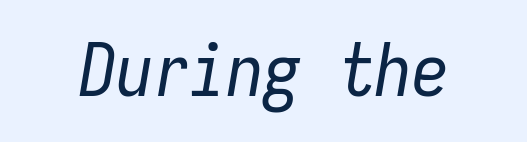
{"italic": "yes", "lean": "right", "slant_degrees": 9, "bold": "no", "weight": "regular", "width": "condensed", "stroke_contrast": "low", "x_height": "medium", "monospaced": "yes", "underline": "no", "letter_spacing": "normal", "letter_spacing_em": 0.0, "glyph_px": 74}
